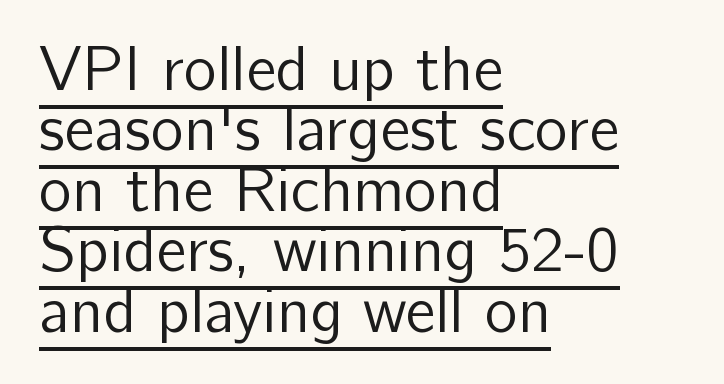
The image shows 63 px regular-weight sans-serif type, upright; set left-aligned, tight line spacing (0.96x), normal letter spacing, underlined; low stroke contrast and a medium x-height.
